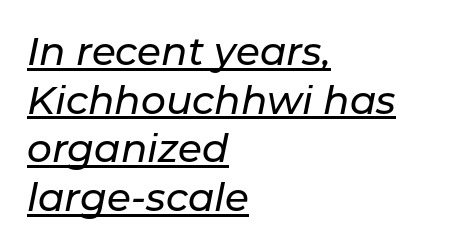
The image shows 39 px text type, italic (leaning right); set left-aligned, normal line spacing (1.25x), normal letter spacing, underlined; low stroke contrast and a medium x-height.
